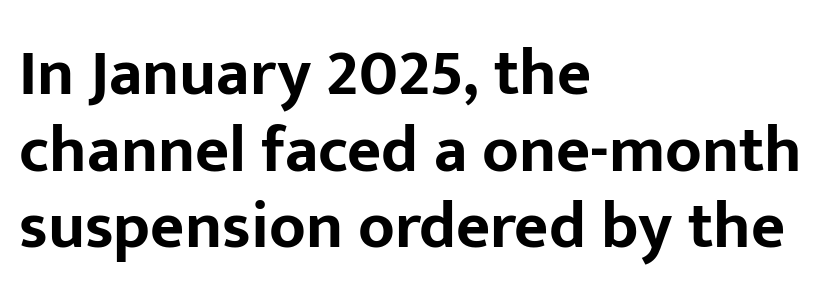
{"serif": "no", "italic": "no", "bold": "yes", "weight": "bold", "width": "normal", "stroke_contrast": "low", "x_height": "medium", "monospaced": "no", "underline": "no", "align": "left", "line_spacing_ratio": 1.16, "letter_spacing": "normal", "letter_spacing_em": 0.0, "glyph_px": 66}
